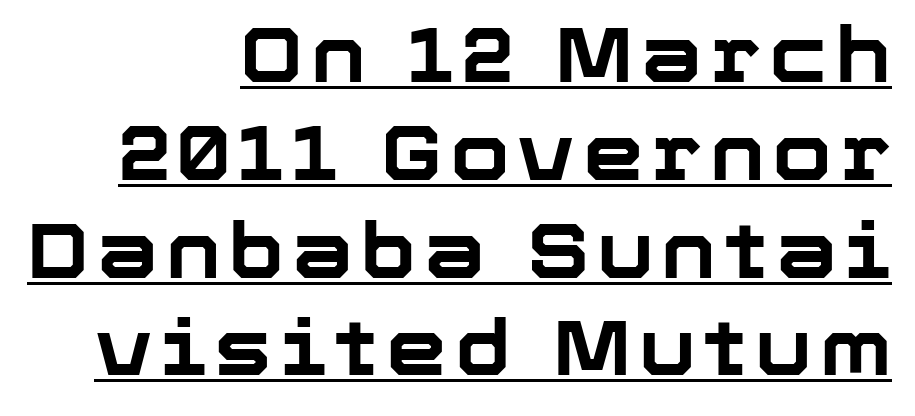
{"serif": "no", "italic": "no", "bold": "yes", "weight": "bold", "width": "normal", "stroke_contrast": "low", "x_height": "medium", "monospaced": "no", "underline": "yes", "align": "right", "line_spacing": "normal", "line_spacing_ratio": 1.27, "glyph_px": 77}
